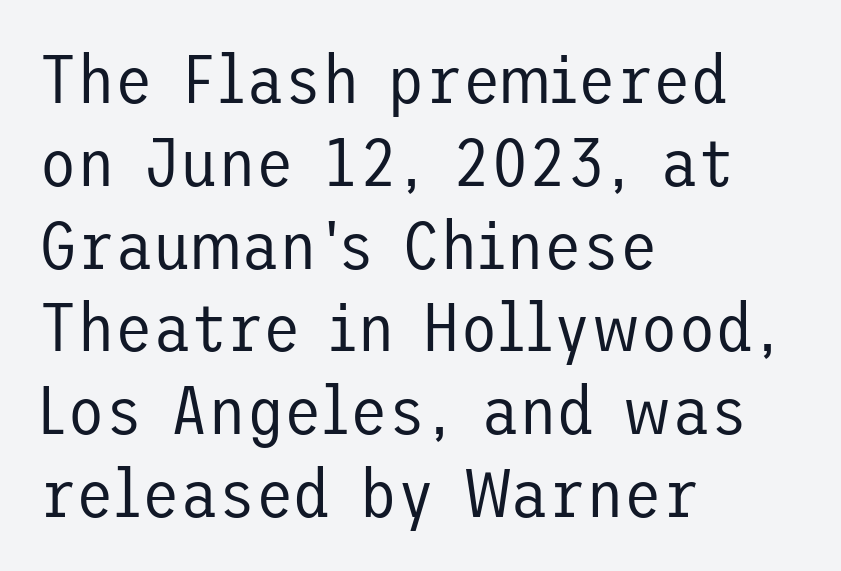
The image shows 69 px regular-weight sans-serif type, upright; set left-aligned, line spacing 1.2x, normal letter spacing, not underlined; low stroke contrast and a medium x-height.
